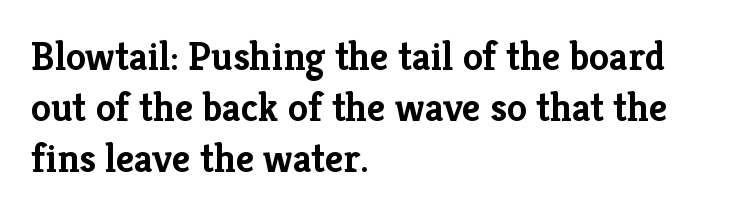
Q: Is the text bold? A: Yes.
Q: Is the text italic (slanted)? A: No, it is upright.
Q: Is the typeface a serif or a sans-serif typeface? A: Serif.
Q: Is the text underlined? A: No.
Q: How is the paragraph aligned? A: Left-aligned.
Q: Is the spacing between letters normal or unusually wide? A: Normal.
Q: Is the spacing between lines tight, normal or loose? A: Normal.
Q: Width (condensed, normal, or wide)? A: Normal.
Q: Stroke contrast? A: Low.
Q: x-height? A: Medium.
Q: Monospaced? A: No.
